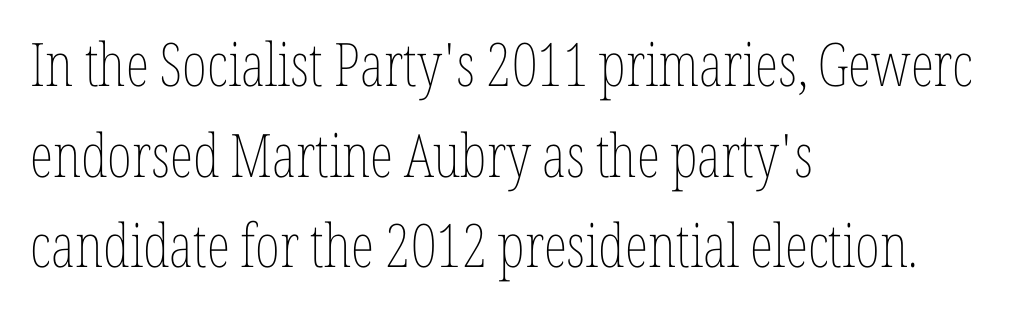
These lines keep a tight, regular rhythm from letter to letter. Weight: regular or lighter. A typesetter would call this leading conventional body-copy spacing. Think of a printed novel: that variable character pitch is what you see here. It's the straight-up-and-down kind of type. Underlining? Definitely not there.
